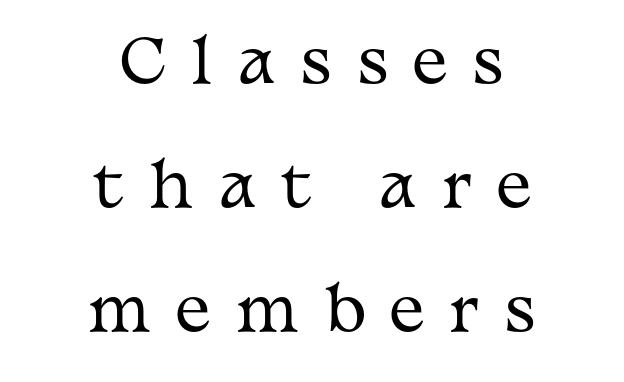
No italicization has been applied; the sample stays upright. Descender tails drop into unmarked territory. Letters have the restrained weight of plain body copy at most. These lines are rendered in a variable-pitch font. Leftover space on each line is divided equally before and after the words. Regarding leading, the lines here are spaced well apart.
